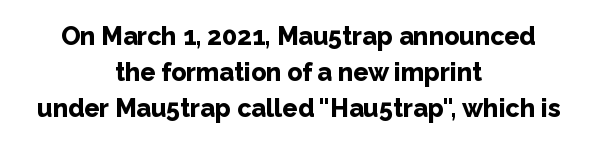
Q: Is the text bold? A: Yes.
Q: Is the text italic (slanted)? A: No, it is upright.
Q: Is the text underlined? A: No.
Q: How is the paragraph aligned? A: Centered.
Q: Is the spacing between letters normal or unusually wide? A: Normal.
Q: Is the spacing between lines tight, normal or loose? A: Normal.
